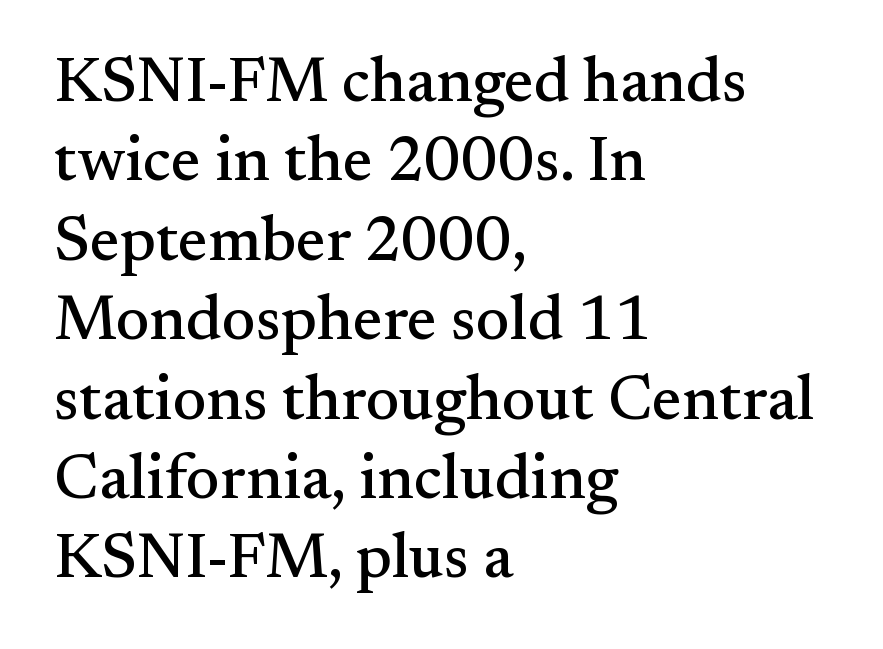
The image shows 63 px serif type, upright; set left-aligned, normal line spacing (1.26x), normal letter spacing, not underlined; medium stroke contrast and a small x-height.
